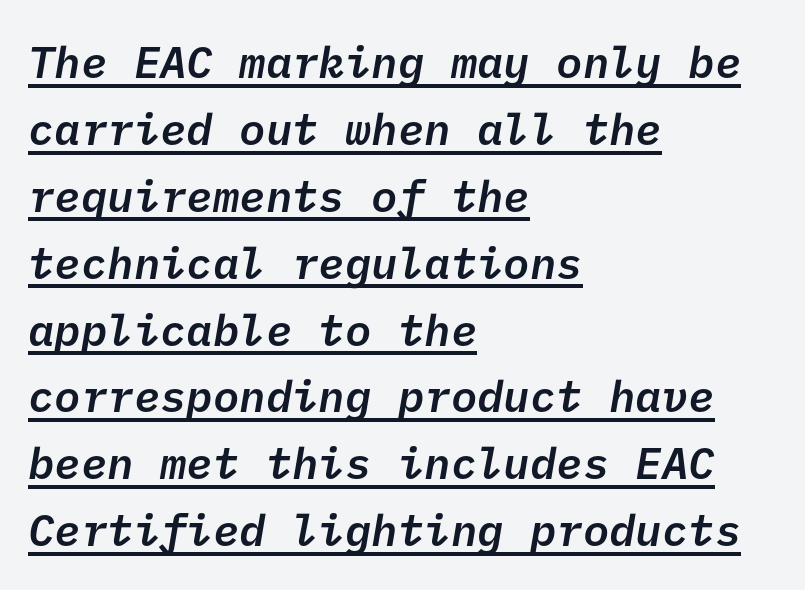
Q: Is the text bold? A: Semi-bold.
Q: Is the typeface a serif or a sans-serif typeface? A: Sans-serif.
Q: Is the text underlined? A: Yes.
Q: How is the paragraph aligned? A: Left-aligned.
Q: Is the spacing between letters normal or unusually wide? A: Normal.
Q: Is the spacing between lines tight, normal or loose? A: Normal.
Q: Width (condensed, normal, or wide)? A: Normal.
Q: Stroke contrast? A: Low.
Q: x-height? A: Medium.
